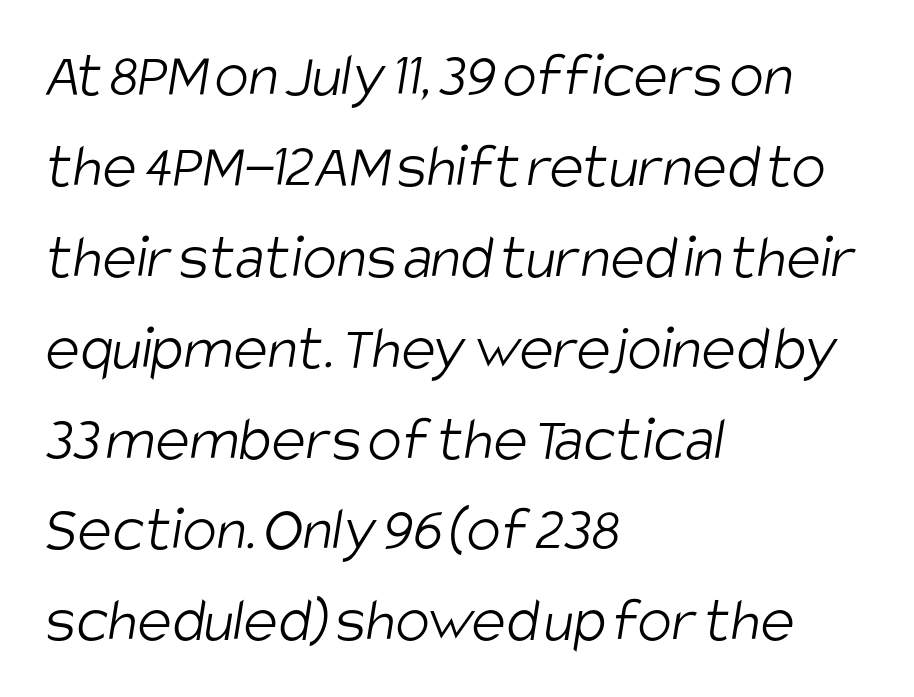
Q: Is the text bold? A: No.
Q: Is the typeface a serif or a sans-serif typeface? A: Sans-serif.
Q: Is the text underlined? A: No.
Q: How is the paragraph aligned? A: Left-aligned.
Q: Is the spacing between letters normal or unusually wide? A: Normal.
Q: Is the spacing between lines tight, normal or loose? A: Normal.
Q: Width (condensed, normal, or wide)? A: Condensed.
Q: Stroke contrast? A: Low.
Q: x-height? A: Large.
Q: Monospaced? A: No.
